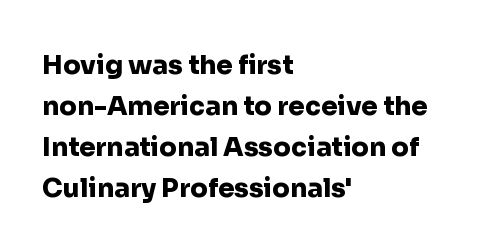
{"italic": "no", "bold": "yes", "underline": "no", "align": "left", "line_spacing": "normal", "line_spacing_ratio": 1.58, "letter_spacing": "normal", "letter_spacing_em": 0.0, "glyph_px": 26}
